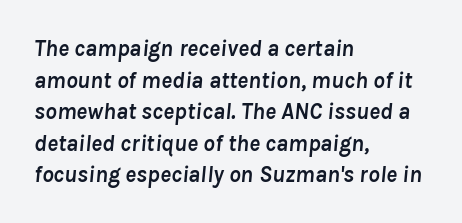
The image shows 23 px bold type, italic (leaning right); set left-aligned, normal line spacing (1.37x), normal letter spacing, not underlined.
